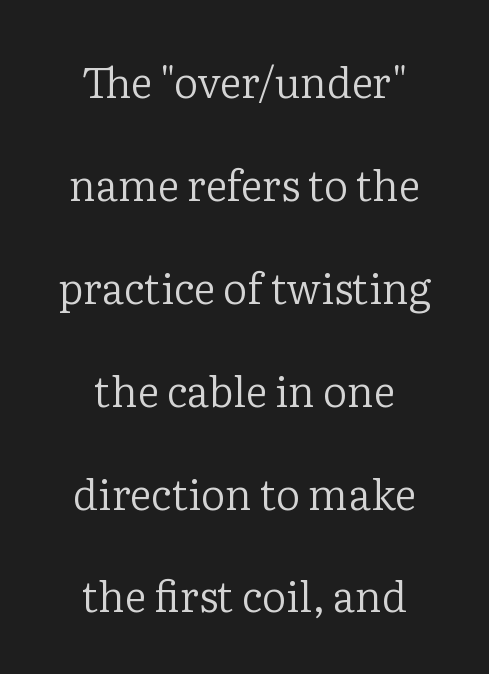
{"serif": "yes", "italic": "no", "bold": "no", "weight": "regular", "width": "normal", "stroke_contrast": "low", "x_height": "medium", "monospaced": "no", "underline": "no", "align": "center", "line_spacing": "loose", "line_spacing_ratio": 2.45, "letter_spacing": "normal", "letter_spacing_em": 0.0, "glyph_px": 42}
